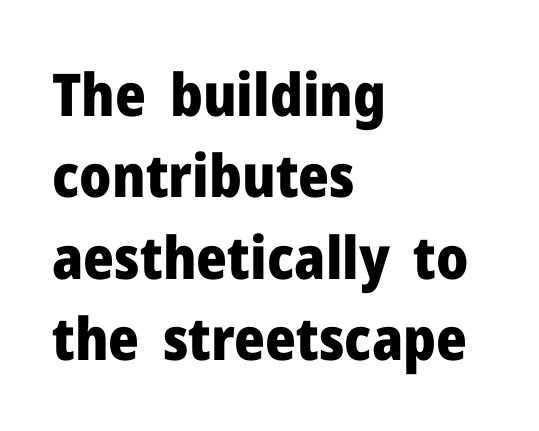
Q: Is the text bold? A: Yes.
Q: Is the text italic (slanted)? A: No, it is upright.
Q: Is the typeface a serif or a sans-serif typeface? A: Sans-serif.
Q: Is the text underlined? A: No.
Q: How is the paragraph aligned? A: Left-aligned.
Q: Is the spacing between letters normal or unusually wide? A: Normal.
Q: Is the spacing between lines tight, normal or loose? A: Normal.
Q: Width (condensed, normal, or wide)? A: Normal.
Q: Stroke contrast? A: Low.
Q: x-height? A: Medium.
Q: Monospaced? A: No.
